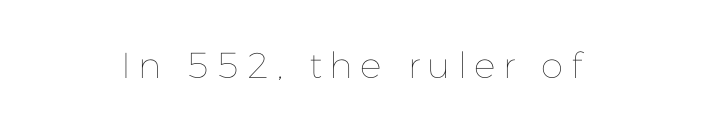
Is there any slant? The stems are plumb. Rule under the text: the space is simply empty. Think of a printed novel: that variable character pitch is what you see here. The typesetting does not lean heavy: it is not bold.
